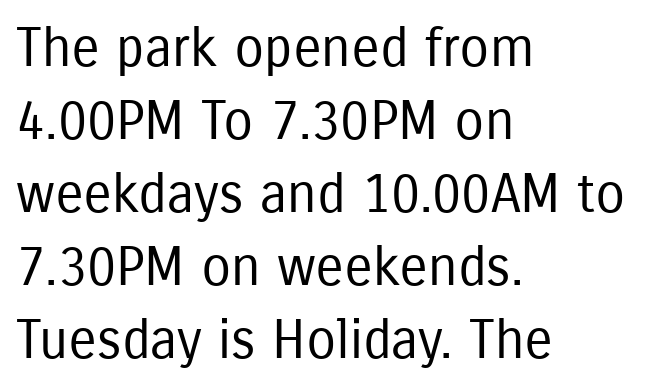
Letters rest on an invisible, unmarked baseline. Looks like regular typesetting: each glyph gets only the width it needs. If you drew a line through each stem, it would be perfectly vertical. The rag falls on the right side of this text block. Heft: none added — not bold.
